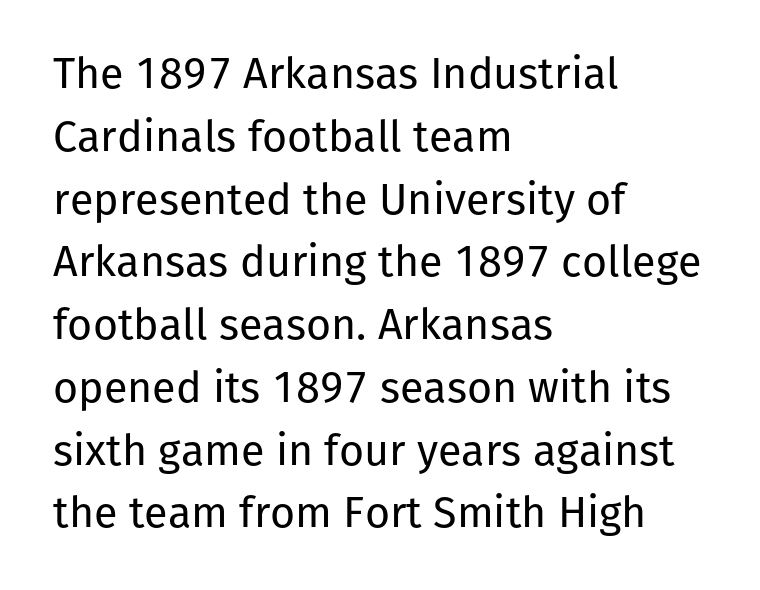
Q: Is the text bold? A: No.
Q: Is the text italic (slanted)? A: No, it is upright.
Q: Is the typeface a serif or a sans-serif typeface? A: Sans-serif.
Q: Is the text underlined? A: No.
Q: How is the paragraph aligned? A: Left-aligned.
Q: Is the spacing between letters normal or unusually wide? A: Normal.
Q: Is the spacing between lines tight, normal or loose? A: Normal.
Q: Width (condensed, normal, or wide)? A: Normal.
Q: Stroke contrast? A: Low.
Q: x-height? A: Medium.
Q: Monospaced? A: No.
